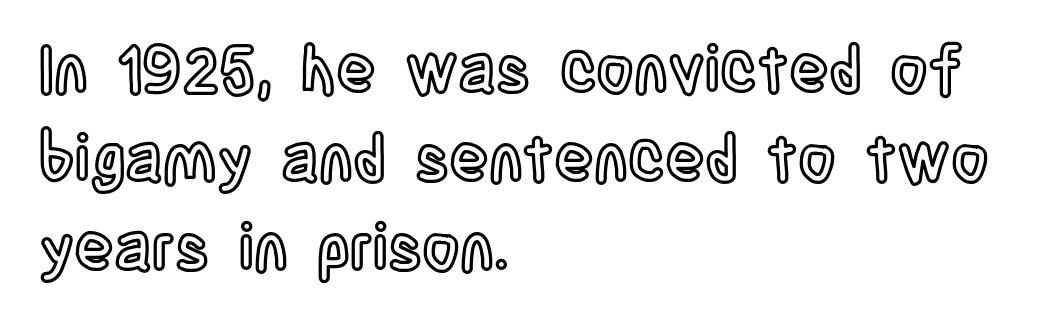
{"italic": "no", "width": "condensed", "x_height": "large", "monospaced": "no", "underline": "no", "align": "left", "line_spacing": "normal", "line_spacing_ratio": 1.37, "letter_spacing": "normal", "letter_spacing_em": 0.0, "glyph_px": 65}
